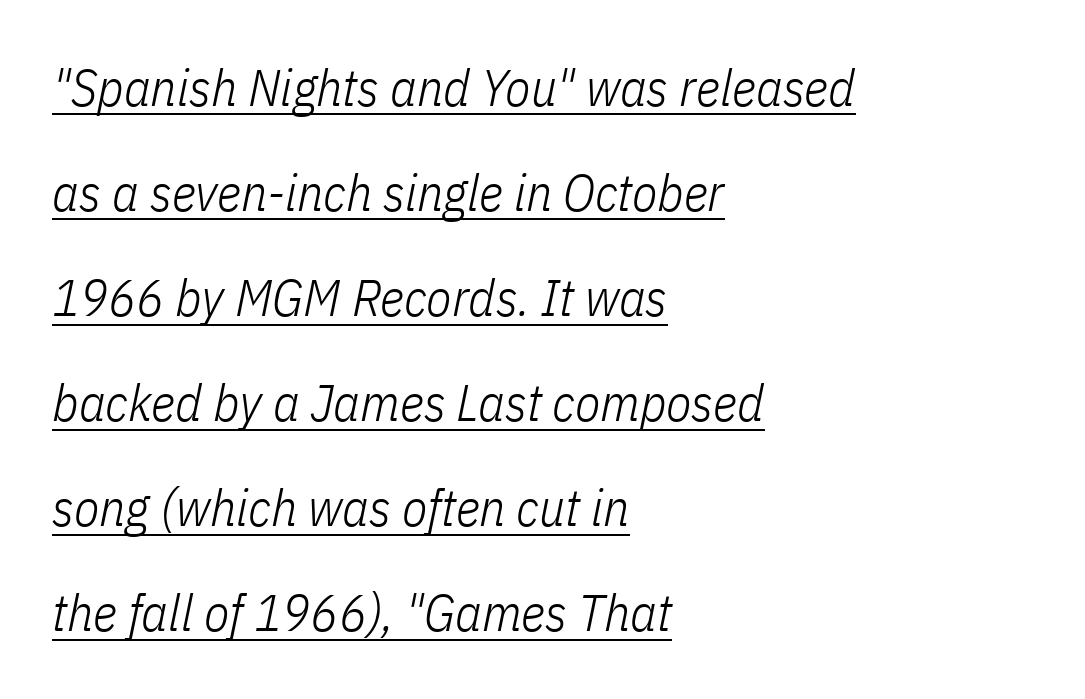
{"italic": "yes", "lean": "right", "slant_degrees": 11, "bold": "no", "weight": "light", "width": "condensed", "stroke_contrast": "low", "x_height": "medium", "monospaced": "no", "underline": "yes", "align": "left", "line_spacing": "loose", "line_spacing_ratio": 2.02, "letter_spacing": "normal", "letter_spacing_em": 0.0, "glyph_px": 52}
